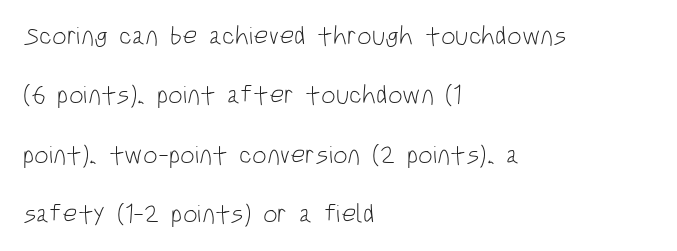
Q: Is the text bold? A: No.
Q: Is the text italic (slanted)? A: No, it is upright.
Q: Is the text underlined? A: No.
Q: How is the paragraph aligned? A: Left-aligned.
Q: Is the spacing between letters normal or unusually wide? A: Normal.
Q: Is the spacing between lines tight, normal or loose? A: Loose.
